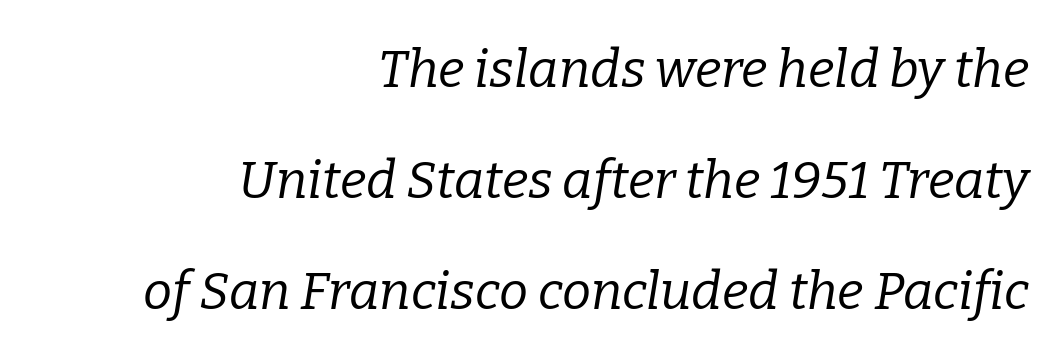
The image shows 52 px regular-weight serif type, italic (leaning right); set right-aligned, loose line spacing (2.13x), normal letter spacing, not underlined; low stroke contrast and a medium x-height.
